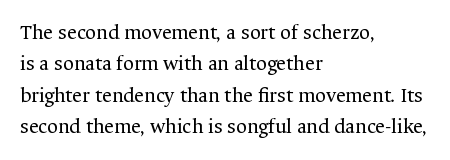
{"italic": "no", "bold": "no", "underline": "no", "align": "left", "line_spacing": "normal", "line_spacing_ratio": 1.49, "letter_spacing": "normal", "letter_spacing_em": 0.0, "glyph_px": 21}
